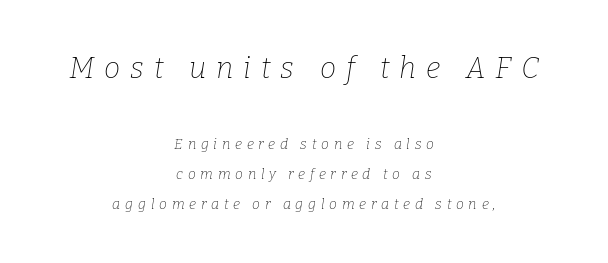
Only glyphs here, with clear space below each row. Each word looks stretched out because of the extra space between its letters. Of the two passages, the one on top uses the larger point size. The type family on display is of the serif kind.
